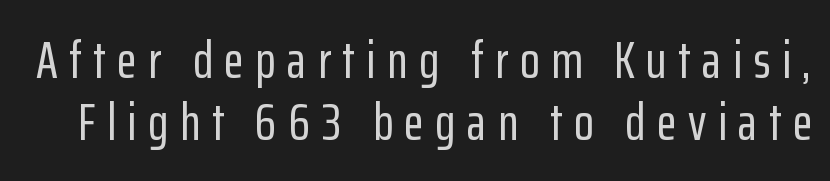
Q: Is the text italic (slanted)? A: No, it is upright.
Q: Is the typeface a serif or a sans-serif typeface? A: Sans-serif.
Q: Is the text underlined? A: No.
Q: Is the spacing between letters normal or unusually wide? A: Unusually wide.
Q: Width (condensed, normal, or wide)? A: Condensed.
Q: Stroke contrast? A: Low.
Q: x-height? A: Medium.
Q: Monospaced? A: No.
